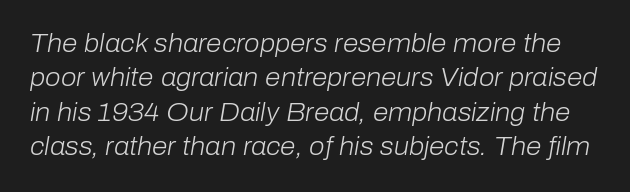
Each row of text sits above clean, open space. Line spacing here is normal. Unbolded letterforms with no extra heft. It's the slanting kind of type.
